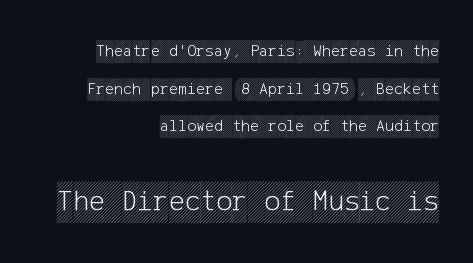
Q: Is the text italic (slanted)? A: No, it is upright.
Q: Is the text underlined? A: No.
Q: How is the paragraph aligned? A: Right-aligned.
Q: Is the spacing between letters normal or unusually wide? A: Normal.
Q: Is the spacing between lines tight, normal or loose? A: Loose.
Q: Which block of text is set in a larger size, the first (top) or the second (bottom)? A: The second (bottom) one.
Q: Width (condensed, normal, or wide)? A: Condensed.
Q: x-height? A: Large.
